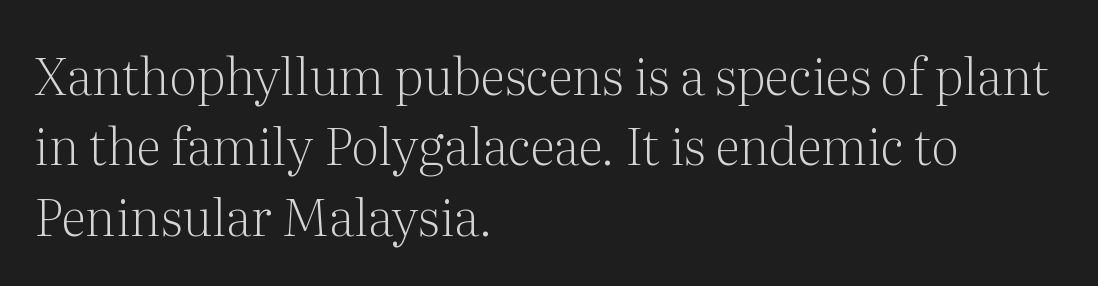
Q: Is the text bold? A: No.
Q: Is the text italic (slanted)? A: No, it is upright.
Q: Is the typeface a serif or a sans-serif typeface? A: Serif.
Q: Is the text underlined? A: No.
Q: How is the paragraph aligned? A: Left-aligned.
Q: Is the spacing between letters normal or unusually wide? A: Normal.
Q: Is the spacing between lines tight, normal or loose? A: Normal.
Q: Width (condensed, normal, or wide)? A: Normal.
Q: Stroke contrast? A: Medium.
Q: x-height? A: Medium.
Q: Monospaced? A: No.
